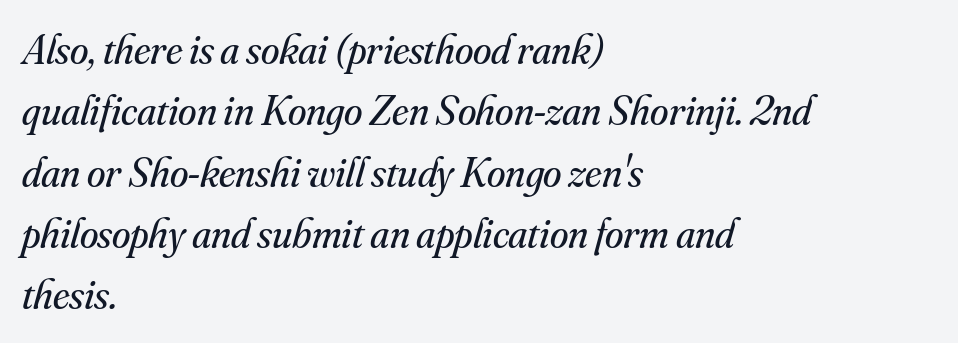
{"serif": "yes", "italic": "yes", "lean": "right", "slant_degrees": 16, "bold": "no", "weight": "regular", "width": "normal", "stroke_contrast": "medium", "x_height": "small", "monospaced": "no", "underline": "no", "align": "left", "line_spacing": "normal", "line_spacing_ratio": 1.46, "letter_spacing": "normal", "letter_spacing_em": 0.0, "glyph_px": 42}
